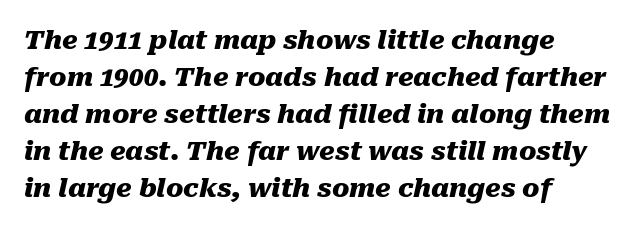
Compared with typical paragraphs, the rows here are spaced about the same. Typeset ragged right — the left edge is the straight one. An italicized treatment has been applied to the whole sample. As a designer I'd log this as weight 700, bold. Bare-footed words on every line.
